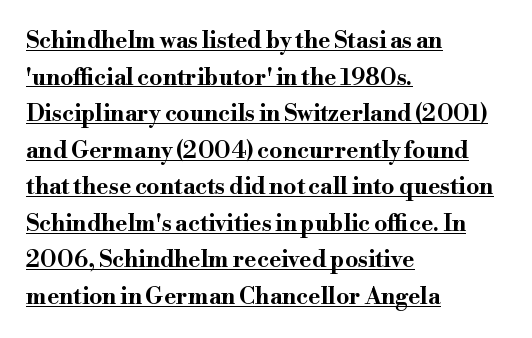
Q: Is the text bold? A: Yes.
Q: Is the text italic (slanted)? A: No, it is upright.
Q: Is the text underlined? A: Yes.
Q: How is the paragraph aligned? A: Left-aligned.
Q: Is the spacing between letters normal or unusually wide? A: Normal.
Q: Is the spacing between lines tight, normal or loose? A: Normal.
